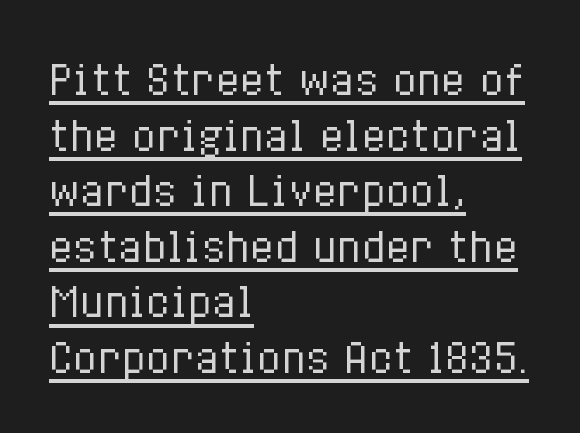
Character widths vary here, with narrow letters taking less room than wide ones. In terms of posture, this sample is upright. Normally led — the rows are evenly, conventionally spaced. Caption: face not bold, strokes unweighted. Descenders here cross a horizontal rule under the line. Alignment: flush left.
